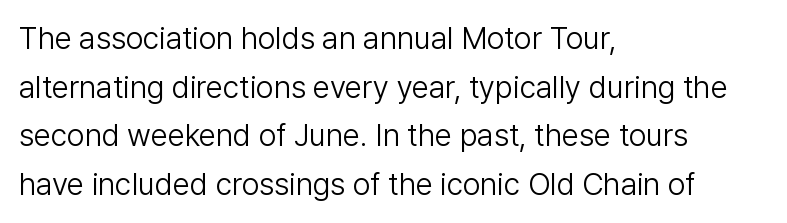
The image shows 31 px light sans-serif type, upright; set left-aligned, normal line spacing (1.57x), normal letter spacing, not underlined; low stroke contrast and a medium x-height.
